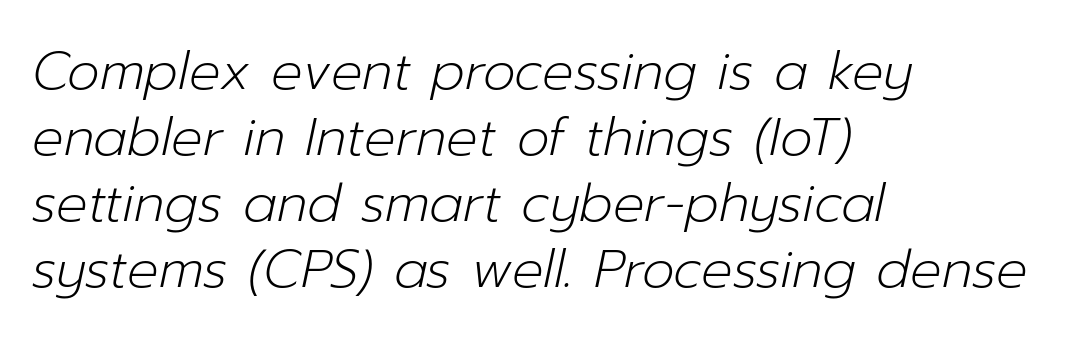
{"italic": "yes", "lean": "right", "slant_degrees": 12, "bold": "no", "weight": "light", "width": "normal", "stroke_contrast": "low", "x_height": "medium", "monospaced": "no", "underline": "no", "align": "left", "line_spacing": "normal", "line_spacing_ratio": 1.27, "letter_spacing": "normal", "letter_spacing_em": 0.0, "glyph_px": 52}
